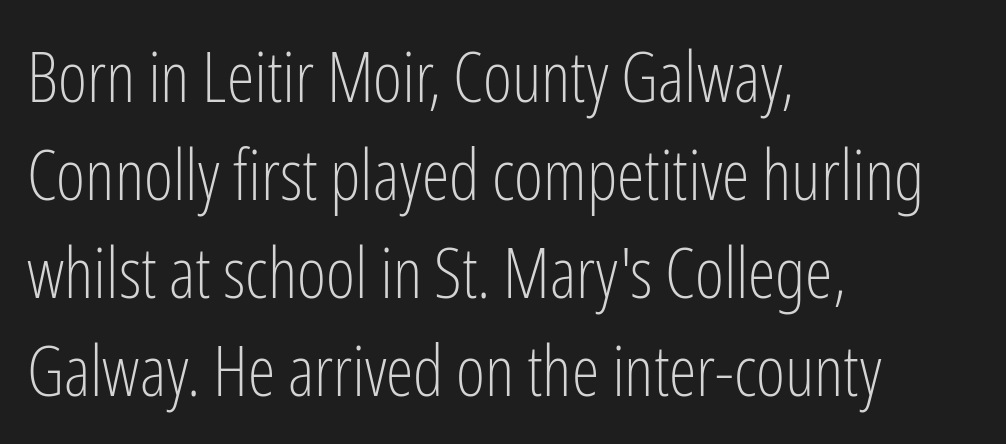
Q: Is the text bold? A: No.
Q: Is the text italic (slanted)? A: No, it is upright.
Q: Is the typeface a serif or a sans-serif typeface? A: Sans-serif.
Q: Is the text underlined? A: No.
Q: How is the paragraph aligned? A: Left-aligned.
Q: Is the spacing between letters normal or unusually wide? A: Normal.
Q: Is the spacing between lines tight, normal or loose? A: Normal.
Q: Width (condensed, normal, or wide)? A: Condensed.
Q: Stroke contrast? A: Low.
Q: x-height? A: Medium.
Q: Monospaced? A: No.
